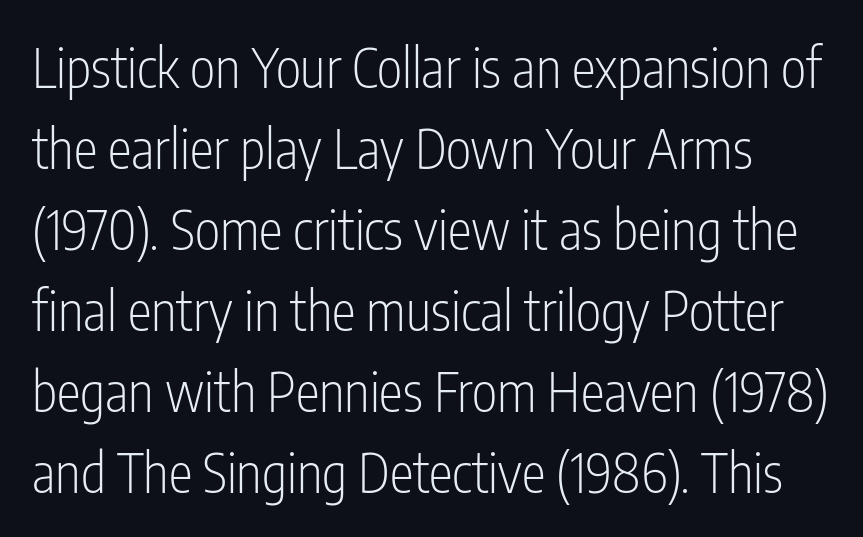
The image shows 54 px light, condensed sans-serif type, upright; set normal line spacing (1.5x), normal letter spacing, not underlined; low stroke contrast and a medium x-height.
